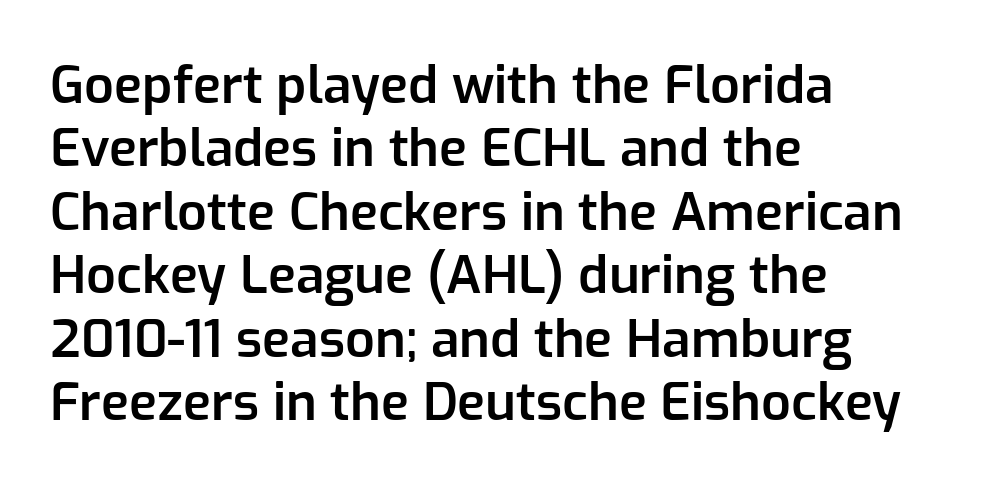
Q: Is the text bold? A: Semi-bold.
Q: Is the text italic (slanted)? A: No, it is upright.
Q: Is the typeface a serif or a sans-serif typeface? A: Sans-serif.
Q: Is the text underlined? A: No.
Q: How is the paragraph aligned? A: Left-aligned.
Q: Is the spacing between letters normal or unusually wide? A: Normal.
Q: Width (condensed, normal, or wide)? A: Normal.
Q: Stroke contrast? A: Low.
Q: x-height? A: Medium.
Q: Monospaced? A: No.
